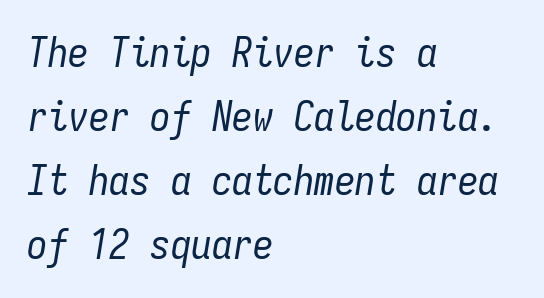
{"italic": "yes", "lean": "right", "slant_degrees": 9, "bold": "no", "weight": "regular", "width": "condensed", "stroke_contrast": "low", "x_height": "medium", "monospaced": "yes", "underline": "no", "align": "left", "line_spacing": "normal", "line_spacing_ratio": 1.56, "letter_spacing": "normal", "letter_spacing_em": 0.0, "glyph_px": 41}
